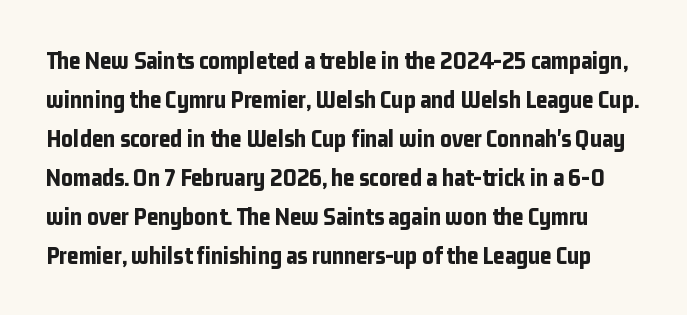
Pretty heavy lettering here — definitely bold. Short note: letters normally spaced. Posture: straight, roman, zero tilt. This rendering features lettering with no underline.
